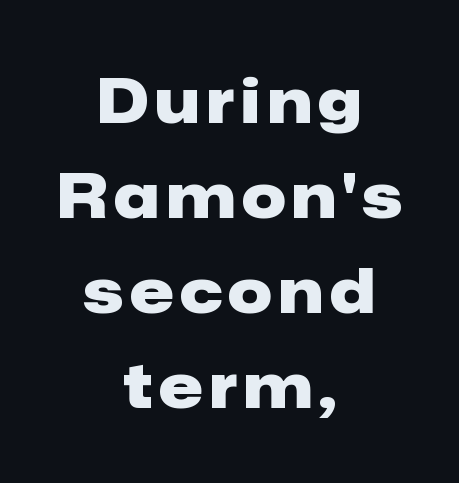
Q: Is the text bold? A: Yes.
Q: Is the text italic (slanted)? A: No, it is upright.
Q: Is the typeface a serif or a sans-serif typeface? A: Sans-serif.
Q: Is the text underlined? A: No.
Q: How is the paragraph aligned? A: Centered.
Q: Is the spacing between lines tight, normal or loose? A: Normal.
Q: Width (condensed, normal, or wide)? A: Normal.
Q: Stroke contrast? A: Low.
Q: x-height? A: Medium.
Q: Monospaced? A: No.
